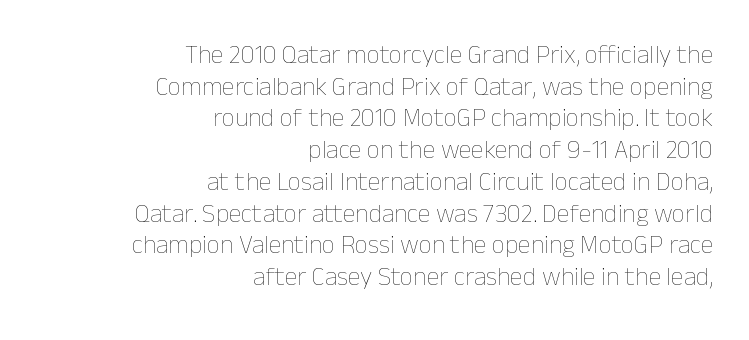
Q: Is the text bold? A: No.
Q: Is the text italic (slanted)? A: No, it is upright.
Q: Is the text underlined? A: No.
Q: How is the paragraph aligned? A: Right-aligned.
Q: Is the spacing between letters normal or unusually wide? A: Normal.
